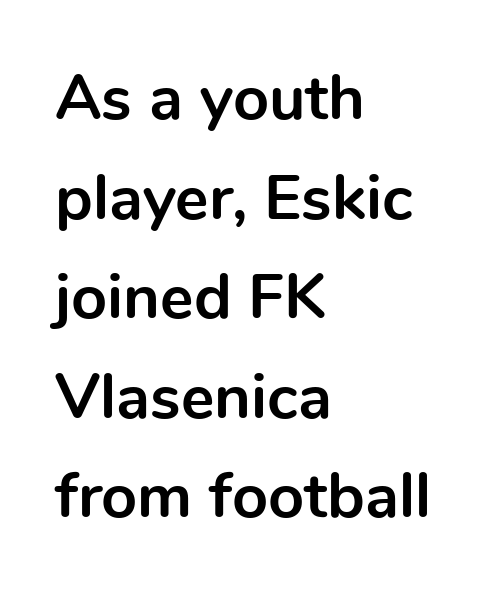
Varying glyph widths throughout — classic text-font behaviour. It's the straight-up-and-down kind of type. Notice how descenders clear the ascenders below comfortably — that's standard leading. On the weight axis this lands at bold, roughly 700.
